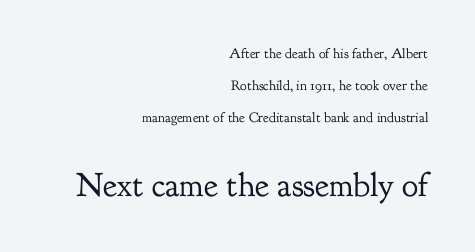
Q: Is the text bold? A: No.
Q: Is the text italic (slanted)? A: No, it is upright.
Q: Is the typeface a serif or a sans-serif typeface? A: Serif.
Q: Is the text underlined? A: No.
Q: How is the paragraph aligned? A: Right-aligned.
Q: Is the spacing between letters normal or unusually wide? A: Normal.
Q: Is the spacing between lines tight, normal or loose? A: Loose.
Q: Which block of text is set in a larger size, the first (top) or the second (bottom)? A: The second (bottom) one.
Q: Width (condensed, normal, or wide)? A: Normal.
Q: Stroke contrast? A: Low.
Q: x-height? A: Small.
Q: Monospaced? A: No.
